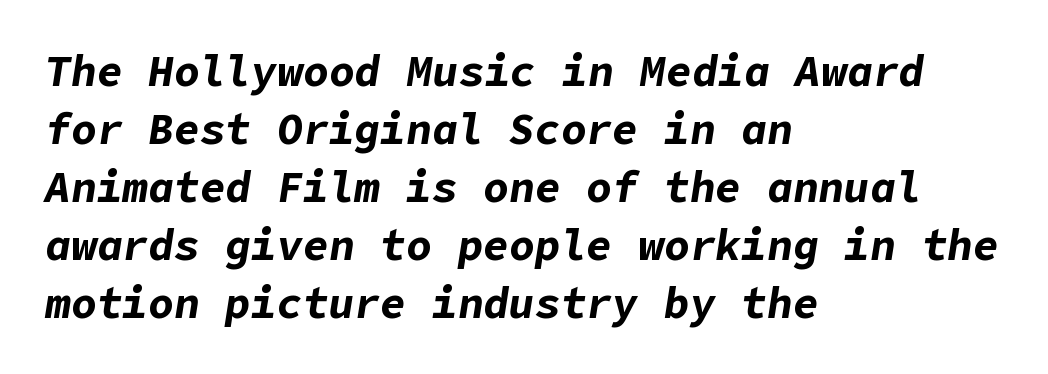
The image shows 43 px bold type, italic (leaning right); set left-aligned, normal line spacing (1.35x), normal letter spacing, not underlined; low stroke contrast and a medium x-height.
